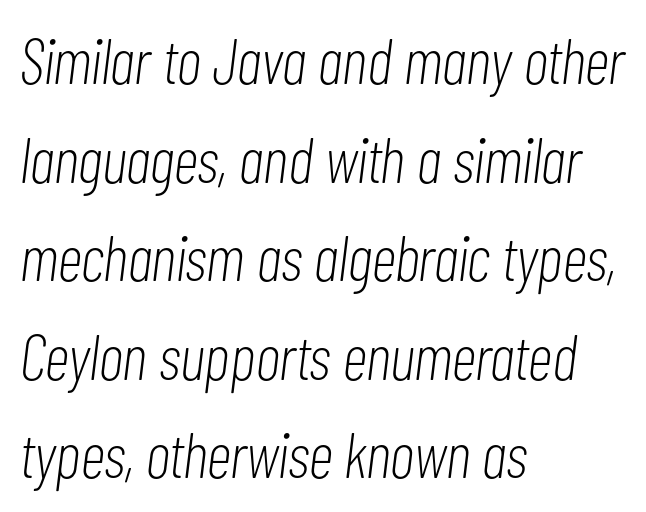
Line starts are locked; line ends wander. This sample has the flowing, uneven cadence of proportional lettering. The block of text has a typical density, with ordinary space between rows. The axis of the letterforms is tilted away from vertical. The weight would be labelled regular, book, light, or lighter still. The horizontal fit of the characters is conventional and even.
